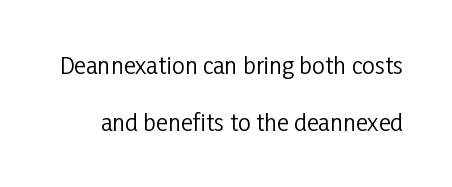
{"italic": "no", "bold": "no", "underline": "no", "line_spacing": "loose", "line_spacing_ratio": 2.48, "letter_spacing": "normal", "letter_spacing_em": 0.0, "glyph_px": 23}
